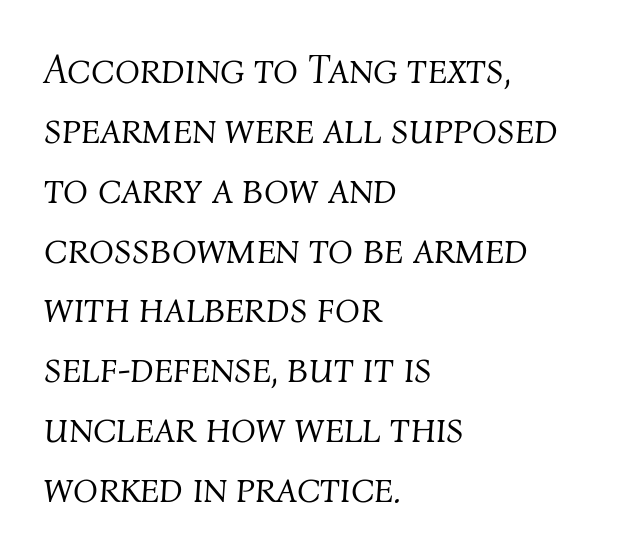
{"italic": "yes", "lean": "right", "slant_degrees": 4, "bold": "no", "weight": "light", "width": "normal", "stroke_contrast": "medium", "x_height": "medium", "monospaced": "no", "underline": "no", "align": "left", "line_spacing": "normal", "line_spacing_ratio": 1.46, "letter_spacing": "normal", "letter_spacing_em": 0.0, "glyph_px": 41}
